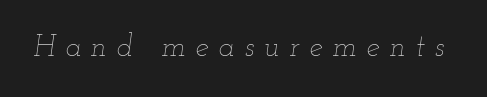
The image shows 30 px thin, wide type, italic (leaning right); set unusually wide letter spacing (+0.33 em), not underlined; low stroke contrast and a small x-height.
